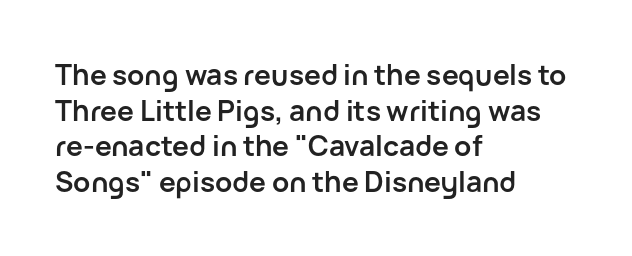
Q: Is the text bold? A: Yes.
Q: Is the text italic (slanted)? A: No, it is upright.
Q: Is the typeface a serif or a sans-serif typeface? A: Sans-serif.
Q: Is the text underlined? A: No.
Q: How is the paragraph aligned? A: Left-aligned.
Q: Is the spacing between letters normal or unusually wide? A: Normal.
Q: Is the spacing between lines tight, normal or loose? A: Normal.
Q: Width (condensed, normal, or wide)? A: Normal.
Q: Stroke contrast? A: Low.
Q: x-height? A: Medium.
Q: Monospaced? A: No.
